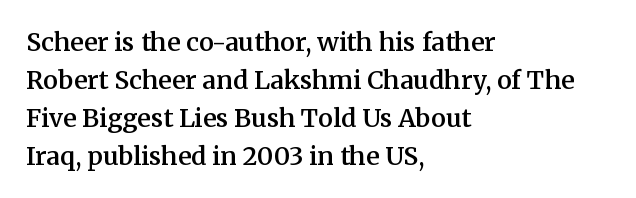
The image shows 25 px text type, upright; set left-aligned, normal line spacing (1.52x), normal letter spacing, not underlined.
